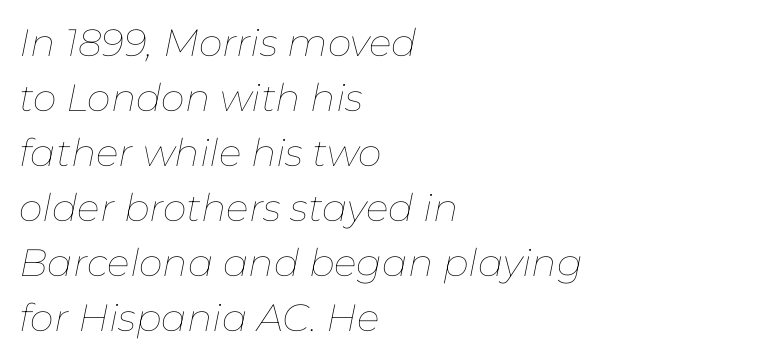
{"italic": "yes", "lean": "right", "slant_degrees": 11, "bold": "no", "weight": "thin", "width": "normal", "stroke_contrast": "low", "x_height": "medium", "monospaced": "no", "underline": "no", "align": "left", "line_spacing": "normal", "line_spacing_ratio": 1.45, "letter_spacing": "normal", "letter_spacing_em": 0.0, "glyph_px": 38}
